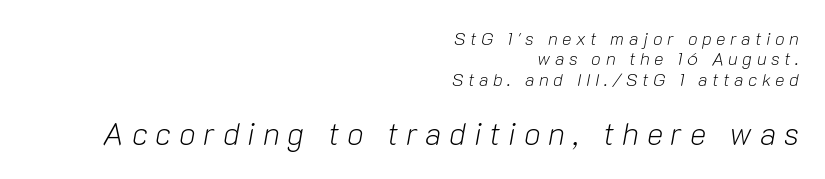
Q: Is the text bold? A: No.
Q: Is the text italic (slanted)? A: Yes, it leans right by about 10 degrees.
Q: Is the text underlined? A: No.
Q: How is the paragraph aligned? A: Right-aligned.
Q: Is the spacing between letters normal or unusually wide? A: Unusually wide.
Q: Is the spacing between lines tight, normal or loose? A: Tight.
Q: Which block of text is set in a larger size, the first (top) or the second (bottom)? A: The second (bottom) one.
Q: Width (condensed, normal, or wide)? A: Normal.
Q: Stroke contrast? A: Low.
Q: x-height? A: Medium.
Q: Monospaced? A: No.
